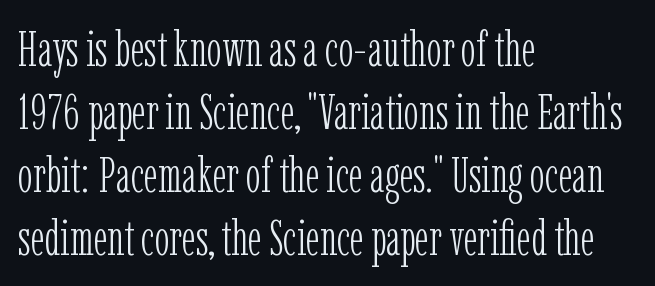
The image shows 50 px light, condensed serif type, upright; set left-aligned, normal line spacing (1.26x), normal letter spacing, not underlined; low stroke contrast and a medium x-height.
